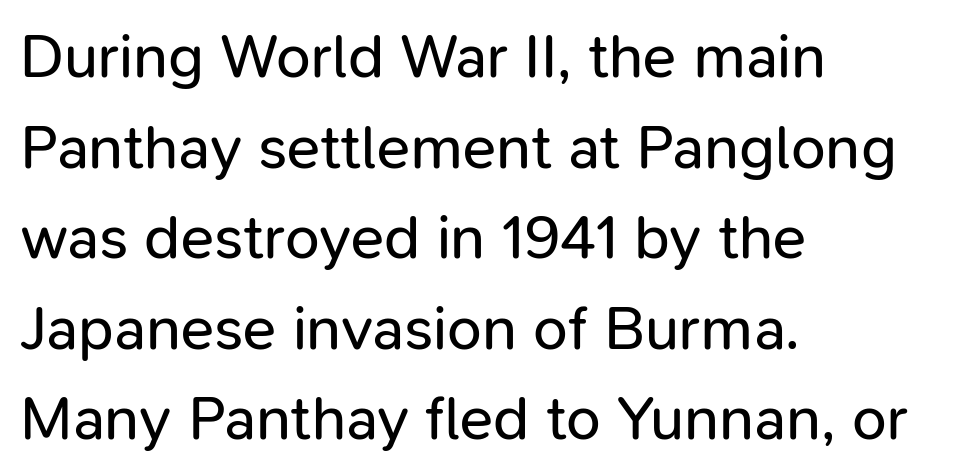
The font sits on the lighter half of the weight spectrum, regular included. Classification — sans serif. Each line starts at the same left margin while the right side varies. Spacing between characters is what you'd get straight out of the box. Is this a fixed-width face? No — the glyphs have proportional, varying widths.
